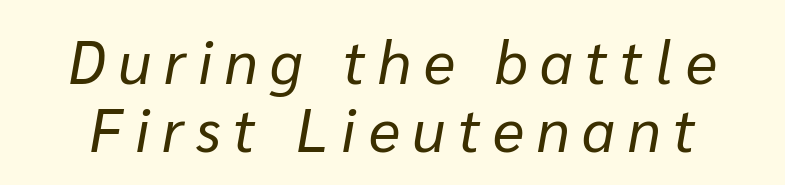
{"italic": "yes", "lean": "right", "slant_degrees": 10, "bold": "no", "weight": "regular", "width": "normal", "stroke_contrast": "low", "x_height": "medium", "monospaced": "no", "underline": "no", "line_spacing": "tight", "line_spacing_ratio": 1.13, "letter_spacing": "wide", "letter_spacing_em": 0.21, "glyph_px": 60}
